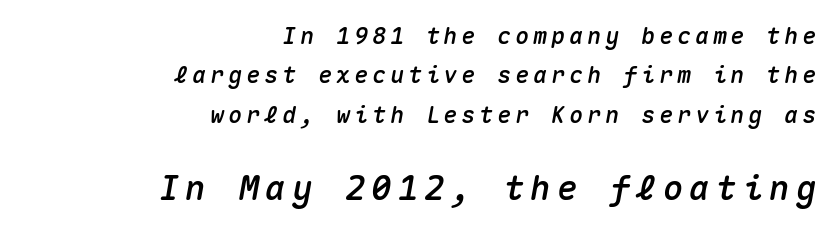
The image shows 34 px text type, italic (leaning right), monospaced; set right-aligned, line spacing 1.71x, not underlined; the second (bottom) block is 1.48x larger; medium stroke contrast and a medium x-height.
